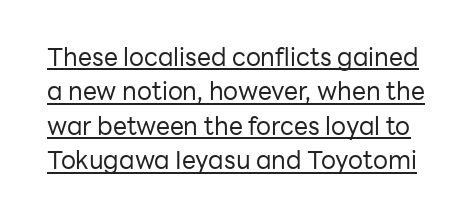
Vertical spacing — default. These glyphs show unthickened strokes, regular width or finer. Does extra space separate the letters? No, they use regular spacing. Quick note: underline on. A roman cut, with each character standing at attention.
